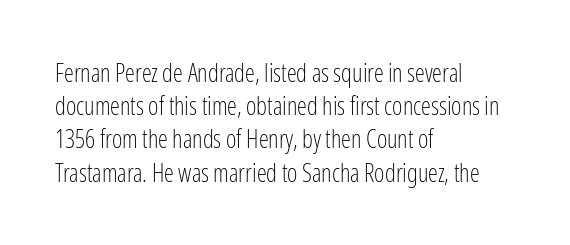
{"italic": "no", "bold": "no", "underline": "no", "align": "left", "line_spacing": "normal", "line_spacing_ratio": 1.33, "letter_spacing": "normal", "letter_spacing_em": 0.0, "glyph_px": 25}
